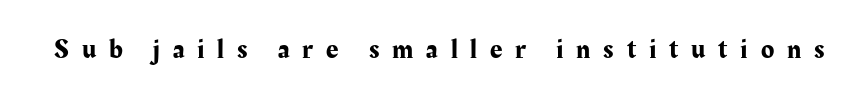
The image shows 27 px text type, upright; set unusually wide letter spacing (+0.48 em), not underlined.
